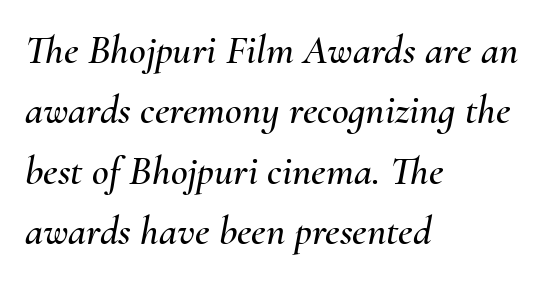
The image shows 41 px text type, italic (leaning right); set left-aligned, normal line spacing (1.47x), normal letter spacing, not underlined; medium stroke contrast and a small x-height.
